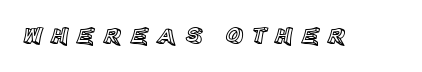
{"underline": "no", "letter_spacing": "wide", "letter_spacing_em": 0.34, "glyph_px": 24}
